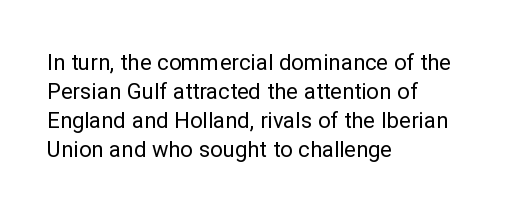
{"italic": "no", "bold": "no", "underline": "no", "align": "left", "line_spacing": "normal", "line_spacing_ratio": 1.32, "letter_spacing": "normal", "letter_spacing_em": 0.0, "glyph_px": 22}
